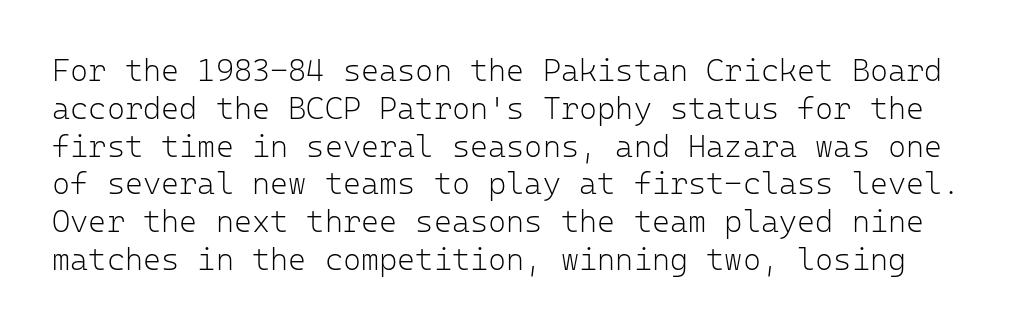
{"serif": "no", "italic": "no", "bold": "no", "weight": "light", "width": "normal", "stroke_contrast": "low", "x_height": "medium", "monospaced": "yes", "underline": "no", "line_spacing_ratio": 1.22, "letter_spacing": "normal", "letter_spacing_em": 0.0, "glyph_px": 31}
